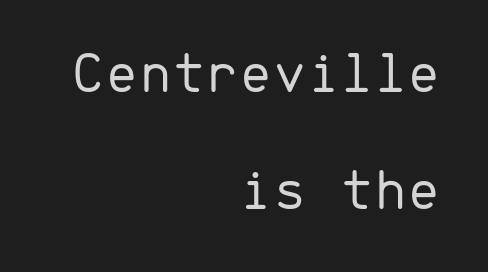
The image shows 60 px light sans-serif type, upright, monospaced; set right-aligned, loose line spacing (1.95x), normal letter spacing, not underlined; low stroke contrast and a medium x-height.
